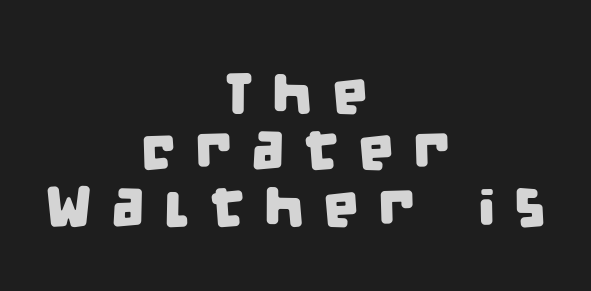
{"serif": "no", "width": "condensed", "stroke_contrast": "low", "x_height": "large", "monospaced": "no", "underline": "no", "align": "center", "line_spacing": "tight", "line_spacing_ratio": 0.99, "letter_spacing": "wide", "letter_spacing_em": 0.33, "glyph_px": 57}
